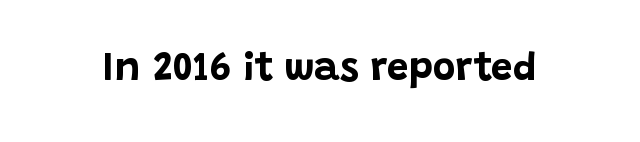
The image shows 39 px bold sans-serif type, upright; set normal letter spacing, not underlined; low stroke contrast and a large x-height.
